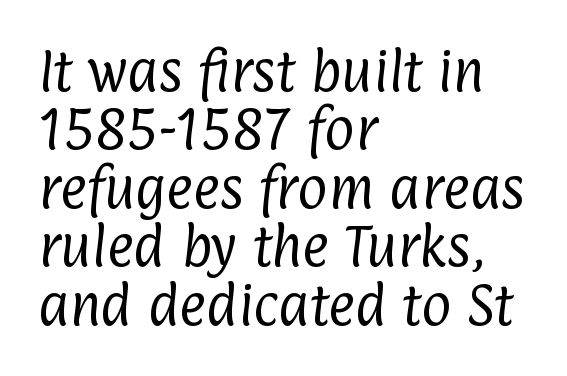
No heavy texture on the line: the type isn't bold. The typeface chosen for these lines omits serifs. Each line starts at the same left margin while the right side varies. Evenly set lines give the paragraph a standard silhouette.
